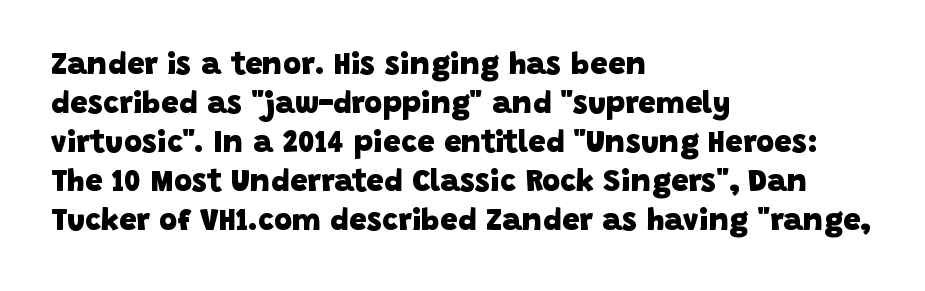
Q: Is the text bold? A: Yes.
Q: Is the typeface a serif or a sans-serif typeface? A: Sans-serif.
Q: Is the text underlined? A: No.
Q: How is the paragraph aligned? A: Left-aligned.
Q: Is the spacing between letters normal or unusually wide? A: Normal.
Q: Is the spacing between lines tight, normal or loose? A: Normal.
Q: Width (condensed, normal, or wide)? A: Normal.
Q: Stroke contrast? A: Low.
Q: x-height? A: Large.
Q: Monospaced? A: No.
